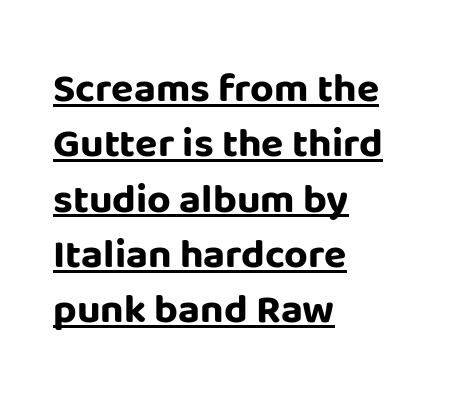
{"serif": "no", "italic": "no", "bold": "yes", "weight": "bold", "width": "normal", "stroke_contrast": "low", "x_height": "large", "monospaced": "no", "underline": "yes", "align": "left", "line_spacing": "normal", "line_spacing_ratio": 1.35, "letter_spacing": "normal", "letter_spacing_em": 0.0, "glyph_px": 41}
